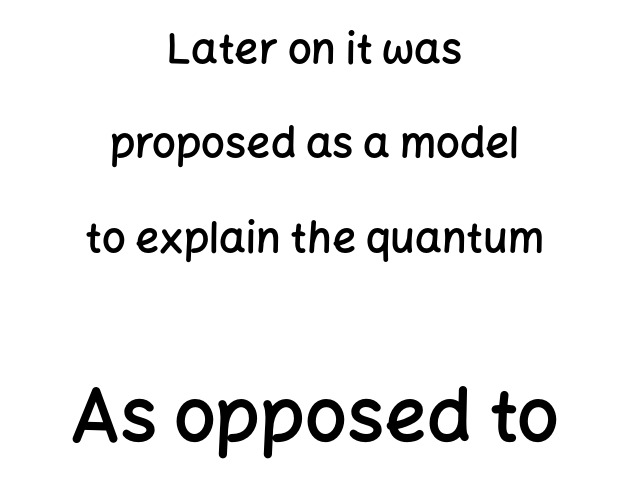
Only glyphs here, with clear space below each row. Is the lower block the larger one? Yes — the lower block carries the bigger type. Line spacing here is loose. The face used here is proportionally spaced, like ordinary book or web type. Where is the straight margin? There isn't one; the lines are centered.
